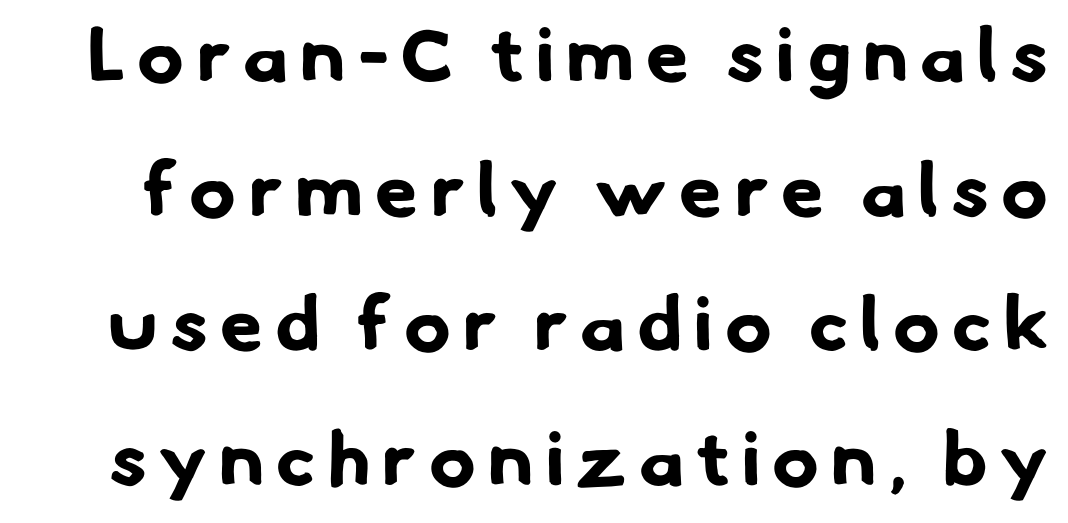
Q: Is the text bold? A: Yes.
Q: Is the typeface a serif or a sans-serif typeface? A: Sans-serif.
Q: Is the text underlined? A: No.
Q: Width (condensed, normal, or wide)? A: Normal.
Q: Stroke contrast? A: Low.
Q: x-height? A: Small.
Q: Monospaced? A: No.
